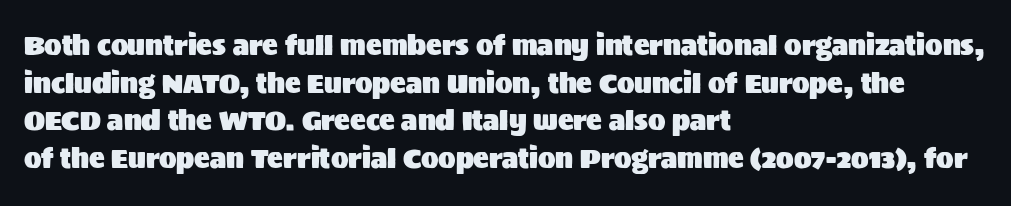
{"italic": "no", "underline": "no", "align": "left", "line_spacing": "normal", "line_spacing_ratio": 1.45, "letter_spacing": "normal", "letter_spacing_em": 0.0, "glyph_px": 26}
